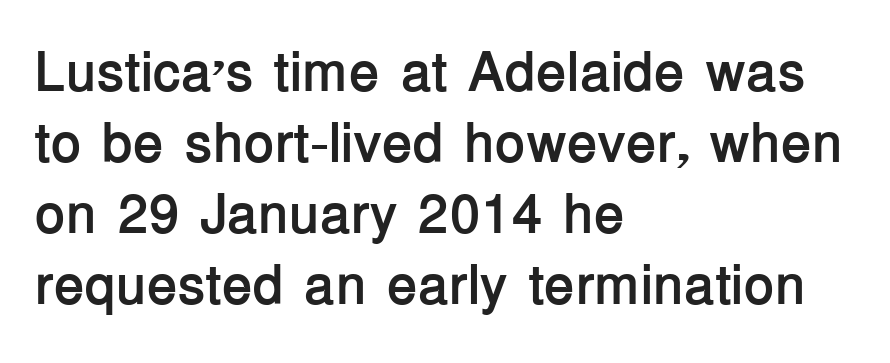
{"serif": "no", "italic": "no", "bold": "yes", "weight": "semibold", "width": "normal", "stroke_contrast": "low", "x_height": "medium", "monospaced": "no", "underline": "no", "align": "left", "line_spacing": "normal", "line_spacing_ratio": 1.27, "letter_spacing": "normal", "letter_spacing_em": 0.0, "glyph_px": 56}
